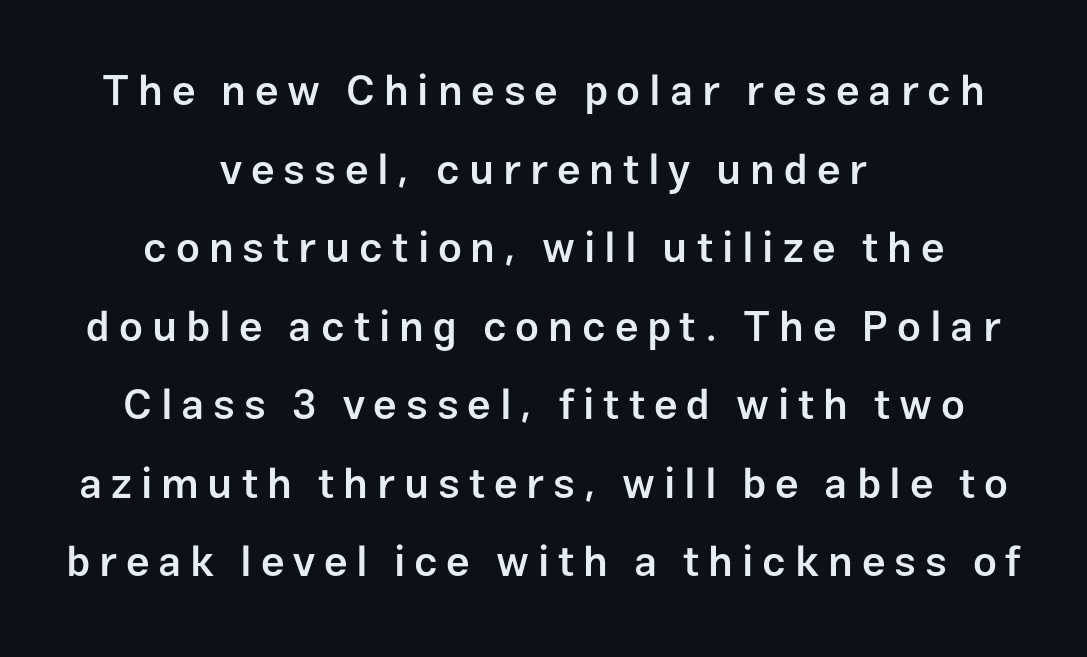
Caption: expanded tracking, letters set apart. Think of a printed novel: that variable character pitch is what you see here. Serifs: no, the terminals of the letterforms are clean. Beneath every word, the page is bare.
